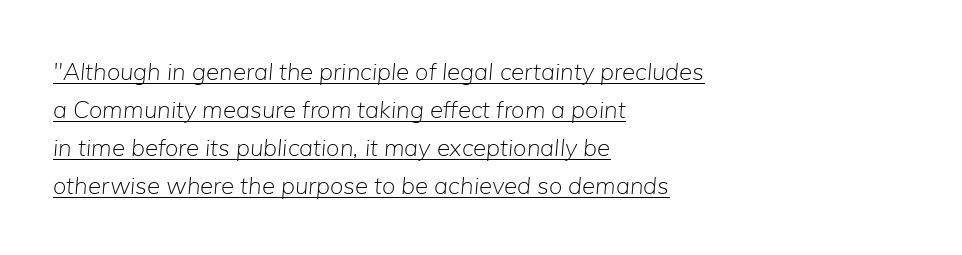
The image shows 24 px text type, italic (leaning right); set left-aligned, normal line spacing (1.59x), normal letter spacing, underlined.
